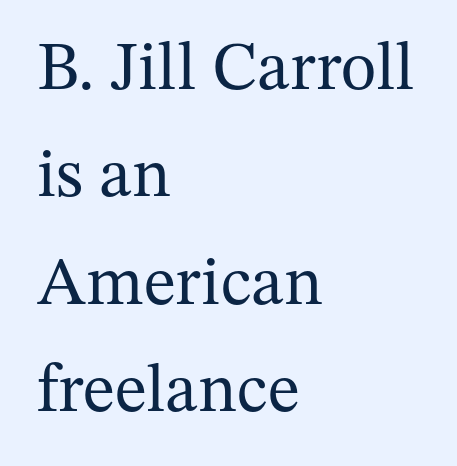
{"serif": "yes", "italic": "no", "bold": "no", "weight": "regular", "width": "normal", "stroke_contrast": "medium", "x_height": "medium", "monospaced": "no", "underline": "no", "align": "left", "line_spacing": "normal", "line_spacing_ratio": 1.58, "letter_spacing": "normal", "letter_spacing_em": 0.0, "glyph_px": 68}
